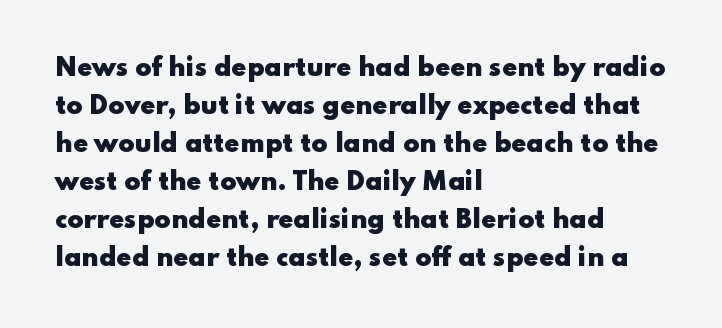
Q: Is the text bold? A: Yes.
Q: Is the text italic (slanted)? A: No, it is upright.
Q: Is the text underlined? A: No.
Q: How is the paragraph aligned? A: Left-aligned.
Q: Is the spacing between letters normal or unusually wide? A: Normal.
Q: Is the spacing between lines tight, normal or loose? A: Normal.
